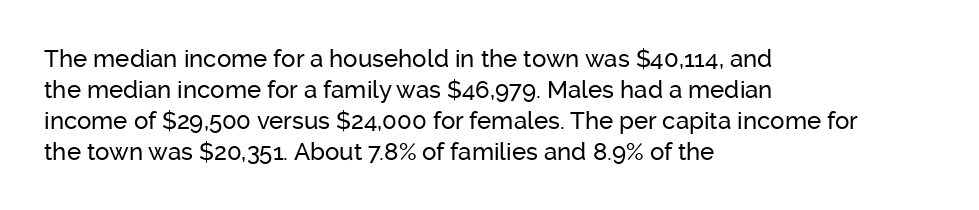
The image shows 24 px text type, upright; set left-aligned, normal line spacing (1.29x), normal letter spacing, not underlined.
